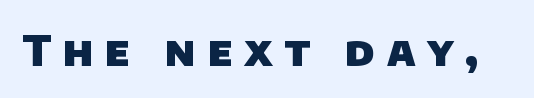
Q: Is the text bold? A: Yes.
Q: Is the typeface a serif or a sans-serif typeface? A: Sans-serif.
Q: Is the text underlined? A: No.
Q: Is the spacing between letters normal or unusually wide? A: Unusually wide.
Q: Width (condensed, normal, or wide)? A: Normal.
Q: Stroke contrast? A: Low.
Q: x-height? A: Large.
Q: Monospaced? A: No.
